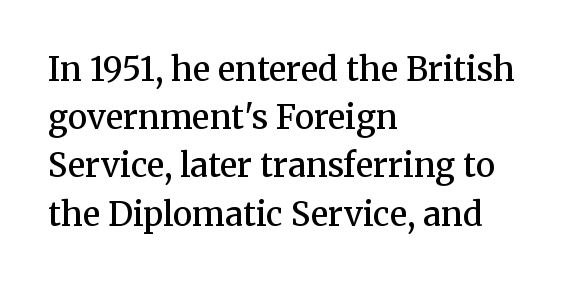
The image shows 33 px semibold serif type, upright; set left-aligned, normal line spacing (1.46x), normal letter spacing, not underlined; medium stroke contrast and a medium x-height.
